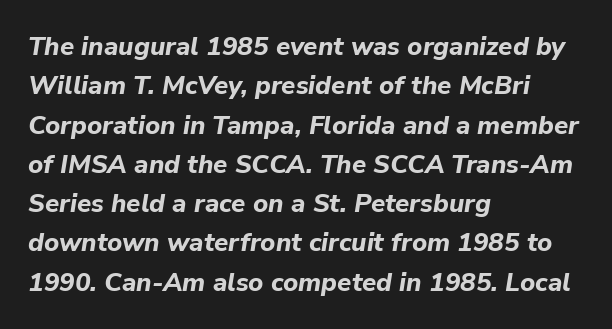
The image shows 26 px bold type, italic (leaning right); set left-aligned, normal line spacing (1.51x), normal letter spacing, not underlined.
